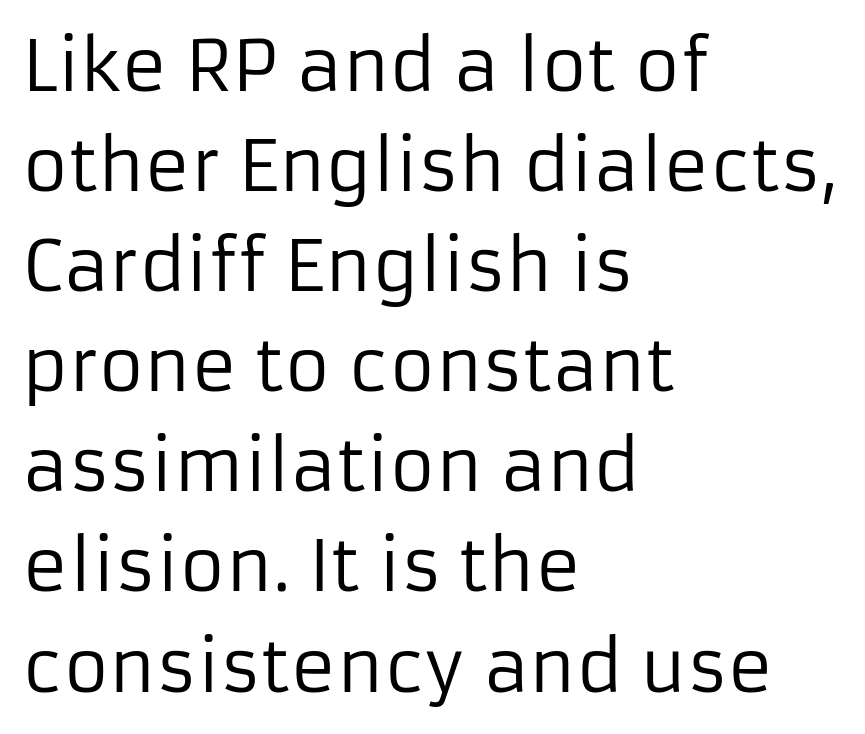
{"serif": "no", "italic": "no", "bold": "no", "weight": "regular", "width": "normal", "stroke_contrast": "low", "x_height": "medium", "monospaced": "no", "underline": "no", "align": "left", "line_spacing": "normal", "line_spacing_ratio": 1.43, "letter_spacing": "normal", "letter_spacing_em": 0.0, "glyph_px": 70}
